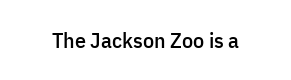
Tall strokes in this sample are plumb rather than angled. Short note: letters normally spaced. Lines of text with bare space underneath.
